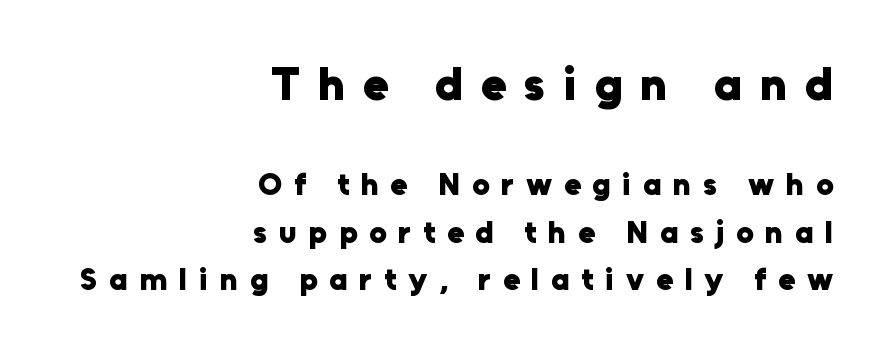
{"serif": "no", "italic": "no", "bold": "yes", "weight": "heavy", "width": "normal", "stroke_contrast": "low", "x_height": "medium", "monospaced": "no", "underline": "no", "align": "right", "line_spacing": "normal", "line_spacing_ratio": 1.54, "letter_spacing": "wide", "letter_spacing_em": 0.38, "larger_block": "first", "size_ratio": 1.52, "glyph_px": 47}
